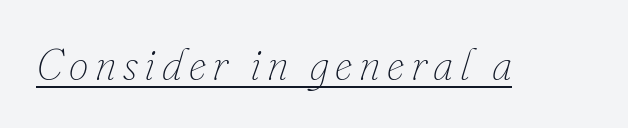
{"italic": "yes", "lean": "right", "slant_degrees": 16, "bold": "no", "weight": "thin", "width": "normal", "stroke_contrast": "low", "x_height": "small", "monospaced": "no", "underline": "yes", "glyph_px": 44}
